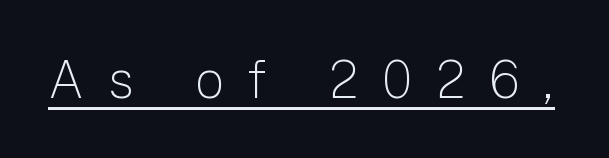
Q: Is the text bold? A: No.
Q: Is the text italic (slanted)? A: No, it is upright.
Q: Is the typeface a serif or a sans-serif typeface? A: Sans-serif.
Q: Is the text underlined? A: Yes.
Q: Is the spacing between letters normal or unusually wide? A: Unusually wide.
Q: Width (condensed, normal, or wide)? A: Normal.
Q: Stroke contrast? A: Low.
Q: x-height? A: Medium.
Q: Monospaced? A: No.
